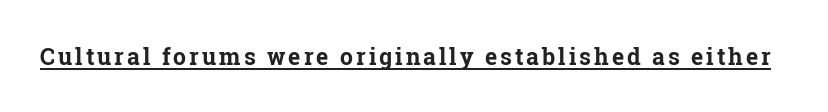
These characters rest on top of a visible drawn line. Caption: bold face, heavy strokes. No italicization has been applied; the sample stays upright.
